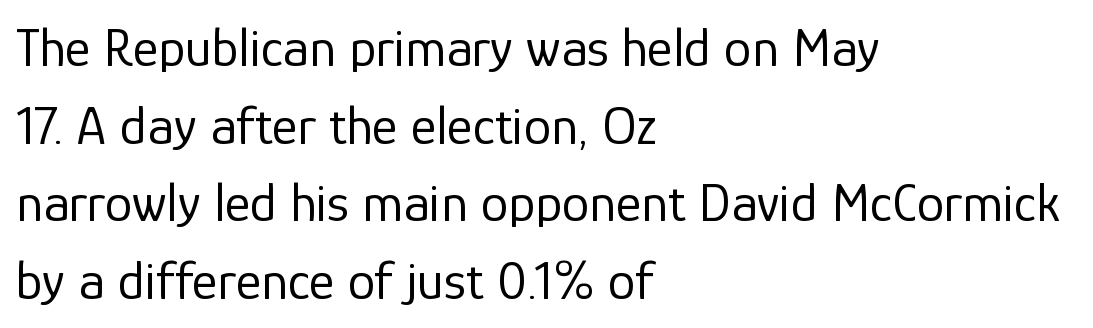
The image shows 55 px regular-weight sans-serif type, upright; set left-aligned, normal line spacing (1.41x), normal letter spacing, not underlined; low stroke contrast and a medium x-height.
